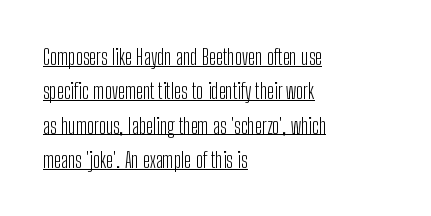
Q: Is the text bold? A: No.
Q: Is the text italic (slanted)? A: No, it is upright.
Q: Is the text underlined? A: Yes.
Q: How is the paragraph aligned? A: Left-aligned.
Q: Is the spacing between letters normal or unusually wide? A: Normal.
Q: Is the spacing between lines tight, normal or loose? A: Normal.
